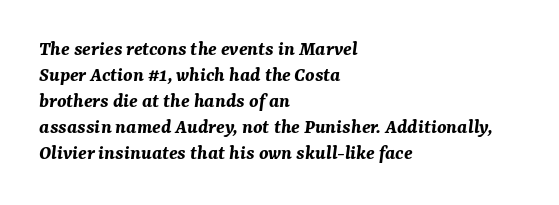
Here the glyphs are tracked normally, forming tight word shapes. The strokes are fattened all the way to bold. The lines in this sample share a left origin and differ only in where they stop. A clean baseline with only descenders dipping below it.
